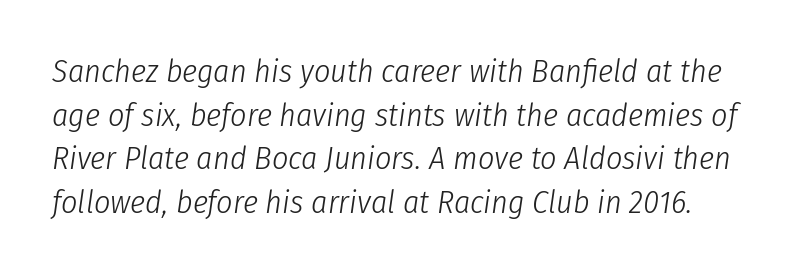
This is oblique type, the kind used for emphasis or titles. Each word holds together tightly as a unit, with standard inter-letter gaps. How would I describe the line gaps? Plain and ordinary. These glyphs show unthickened strokes, regular width or finer. Note the varied advance widths — an 'i' is clearly narrower than an 'm'.
